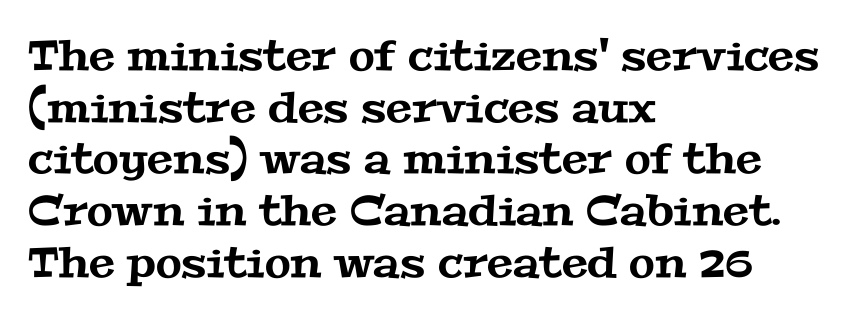
Q: Is the typeface a serif or a sans-serif typeface? A: Serif.
Q: Is the text underlined? A: No.
Q: How is the paragraph aligned? A: Left-aligned.
Q: Is the spacing between letters normal or unusually wide? A: Normal.
Q: Width (condensed, normal, or wide)? A: Wide.
Q: Stroke contrast? A: Medium.
Q: x-height? A: Medium.
Q: Monospaced? A: No.
